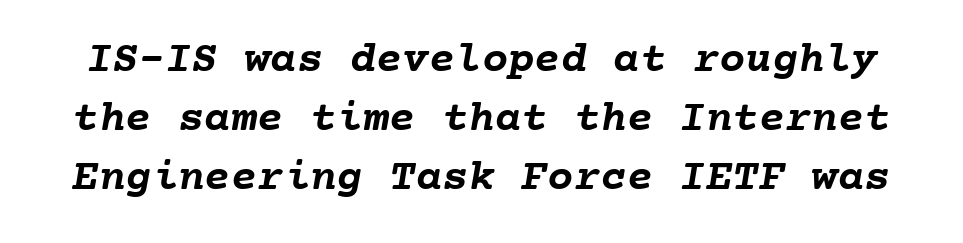
Weight: bold. Fixed-width glyphs throughout — classic coding-font behaviour. Does extra space separate the letters? No, they use regular spacing. Nobody drew a line under any word here. Horizontal bands of white between lines are of average thickness.
